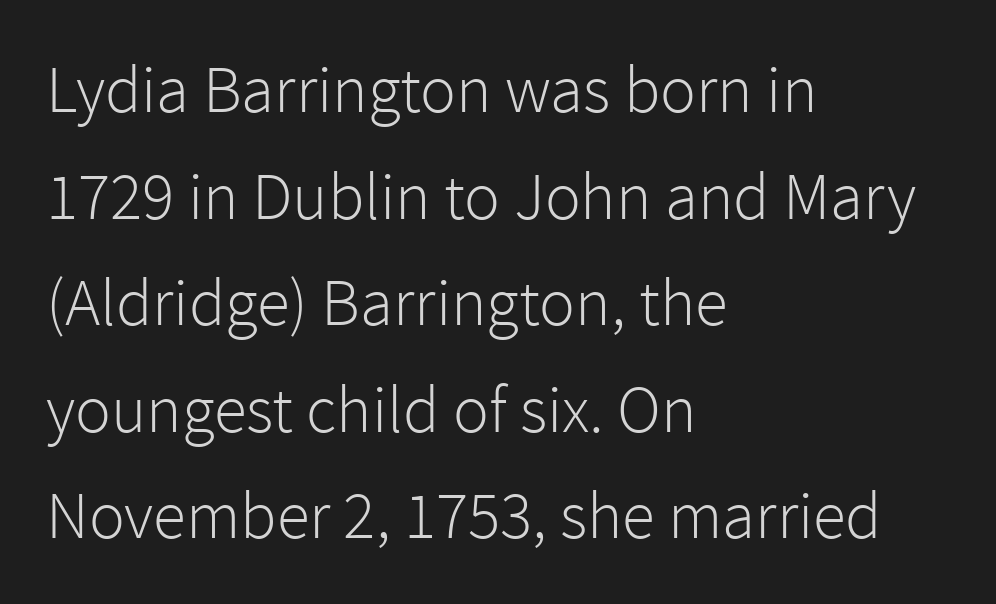
{"serif": "no", "italic": "no", "bold": "no", "weight": "light", "width": "normal", "x_height": "medium", "monospaced": "no", "underline": "no", "align": "left", "line_spacing": "normal", "line_spacing_ratio": 1.59, "letter_spacing": "normal", "letter_spacing_em": 0.0, "glyph_px": 67}
